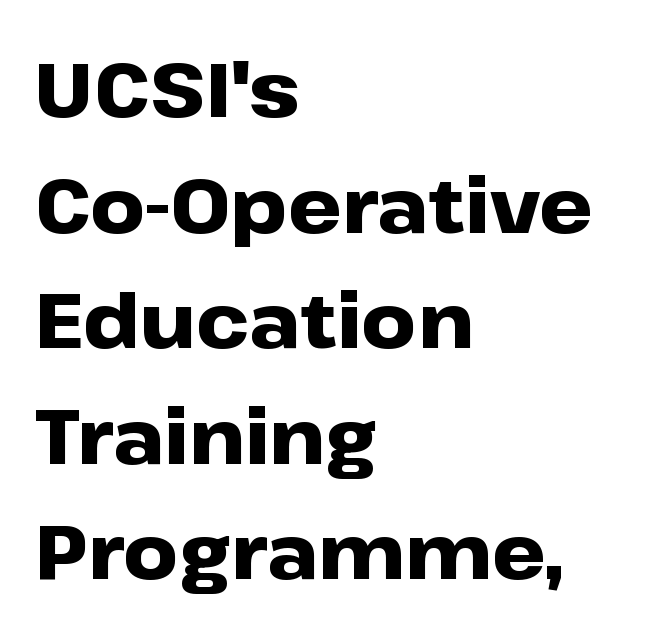
{"serif": "no", "italic": "no", "bold": "yes", "weight": "heavy", "width": "wide", "stroke_contrast": "low", "x_height": "medium", "monospaced": "no", "underline": "no", "align": "left", "line_spacing": "normal", "line_spacing_ratio": 1.52, "letter_spacing": "normal", "letter_spacing_em": 0.0, "glyph_px": 76}
